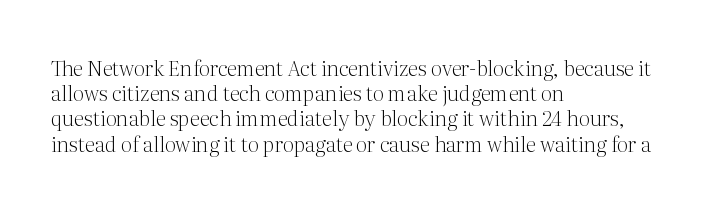
The letterforms sit shoulder to shoulder at normal distance. Typeset ragged right — the left edge is the straight one. The lettering holds an erect, upright posture throughout. Vertical stems look standard width or narrower in stroke. Beneath every word, the page is bare.
